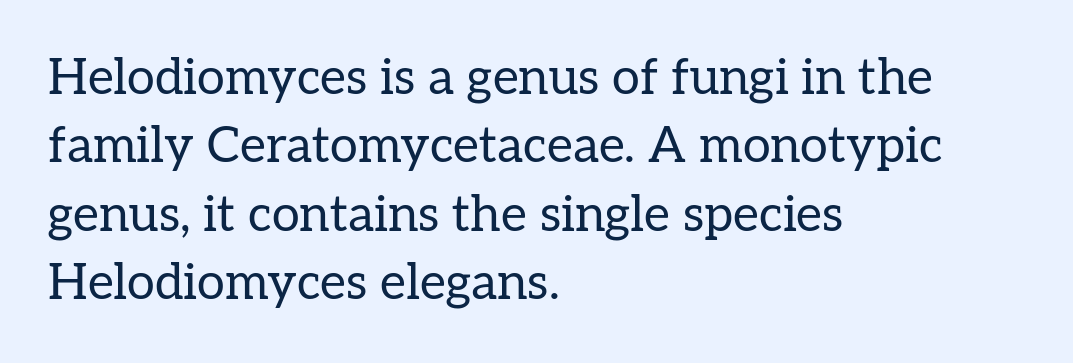
{"serif": "yes", "italic": "no", "bold": "no", "weight": "regular", "width": "normal", "stroke_contrast": "low", "x_height": "medium", "monospaced": "no", "underline": "no", "align": "left", "line_spacing": "normal", "line_spacing_ratio": 1.37, "letter_spacing": "normal", "letter_spacing_em": 0.0, "glyph_px": 50}
